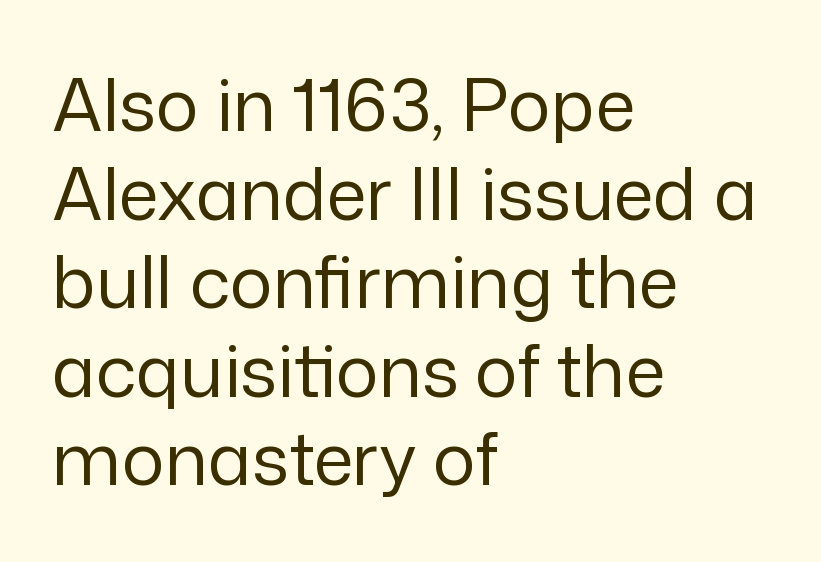
The image shows 72 px regular-weight sans-serif type, upright; set left-aligned, line spacing 1.23x, normal letter spacing, not underlined; low stroke contrast and a medium x-height.
